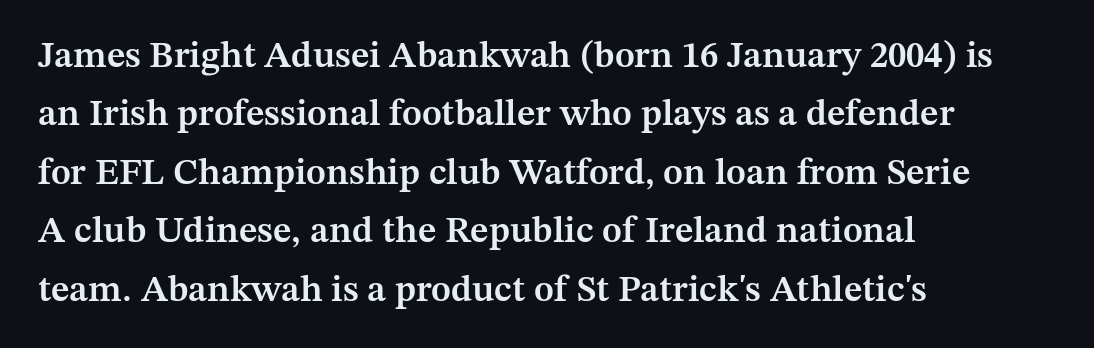
Q: Is the text bold? A: Semi-bold.
Q: Is the text italic (slanted)? A: No, it is upright.
Q: Is the typeface a serif or a sans-serif typeface? A: Serif.
Q: Is the text underlined? A: No.
Q: How is the paragraph aligned? A: Left-aligned.
Q: Is the spacing between letters normal or unusually wide? A: Normal.
Q: Is the spacing between lines tight, normal or loose? A: Normal.
Q: Width (condensed, normal, or wide)? A: Normal.
Q: Stroke contrast? A: Medium.
Q: x-height? A: Medium.
Q: Monospaced? A: No.
